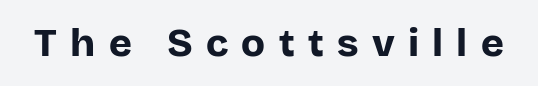
{"serif": "no", "italic": "no", "bold": "yes", "weight": "bold", "width": "normal", "stroke_contrast": "low", "x_height": "large", "monospaced": "no", "underline": "no", "letter_spacing": "wide", "letter_spacing_em": 0.34, "glyph_px": 39}
